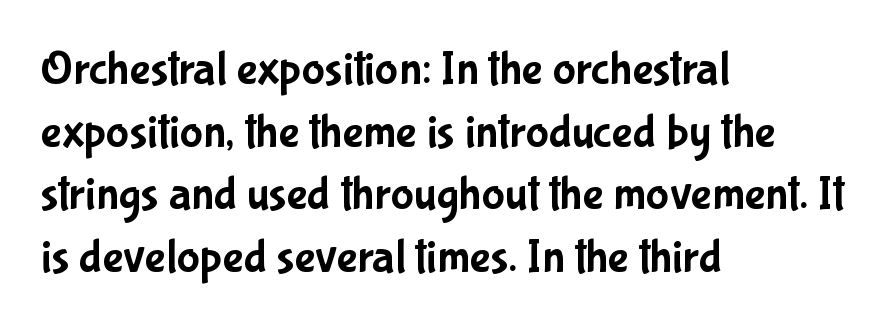
The image shows 49 px condensed sans-serif type, upright; set left-aligned, normal line spacing (1.28x), normal letter spacing, not underlined; low stroke contrast and a medium x-height.
